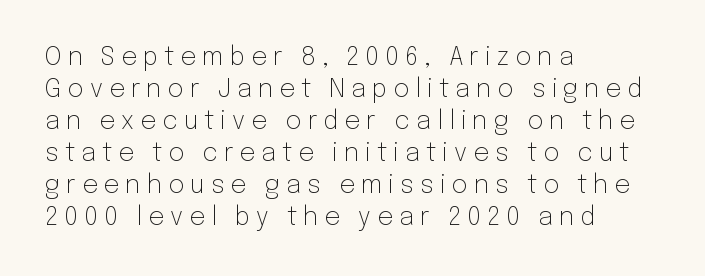
Q: Is the text bold? A: No.
Q: Is the text italic (slanted)? A: No, it is upright.
Q: Is the text underlined? A: No.
Q: How is the paragraph aligned? A: Left-aligned.
Q: Is the spacing between letters normal or unusually wide? A: Unusually wide.
Q: Is the spacing between lines tight, normal or loose? A: Normal.
